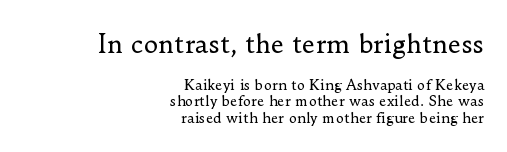
The image shows 25 px text type, upright; set right-aligned, line spacing 1.19x, normal letter spacing, not underlined; the first (top) block is 1.79x larger.
